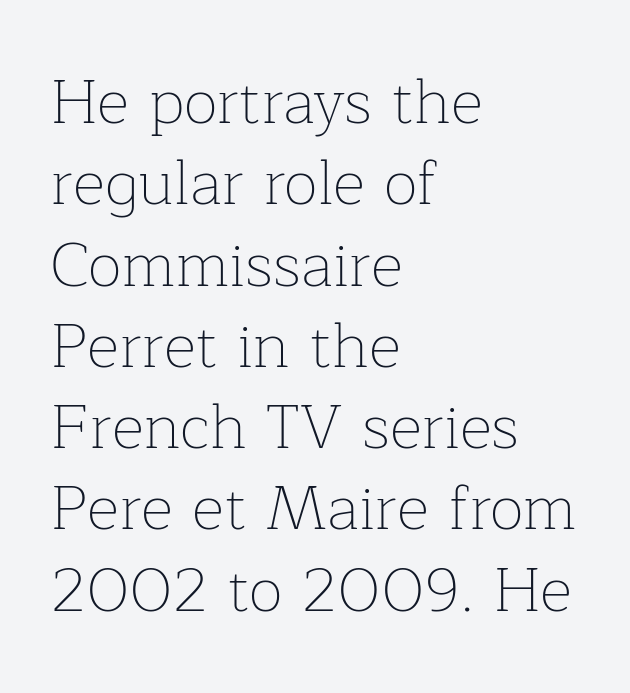
The strokes are not fattened; the text isn't bold. Nobody touched the tracking dial on this one. The setting favours the left margin, as ordinary paragraphs usually do. This sample has the flowing, uneven cadence of proportional lettering. The space beneath each line is pristine and unruled. The passage shown stacks its lines at a standard gap.
